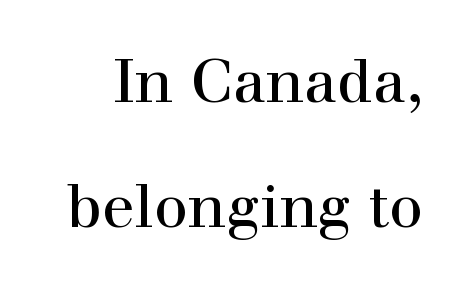
Q: Is the text italic (slanted)? A: No, it is upright.
Q: Is the typeface a serif or a sans-serif typeface? A: Serif.
Q: Is the text underlined? A: No.
Q: Is the spacing between letters normal or unusually wide? A: Normal.
Q: Is the spacing between lines tight, normal or loose? A: Loose.
Q: Width (condensed, normal, or wide)? A: Normal.
Q: x-height? A: Medium.
Q: Monospaced? A: No.
